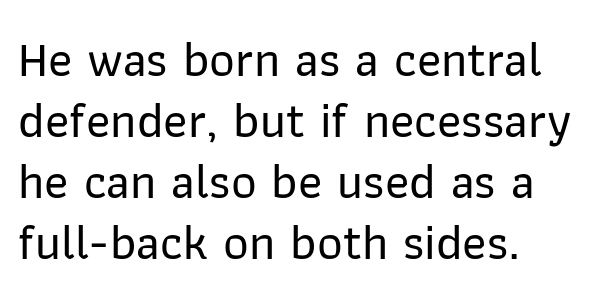
The image shows 50 px sans-serif type, upright; set line spacing 1.22x, normal letter spacing, not underlined; low stroke contrast and a medium x-height.
